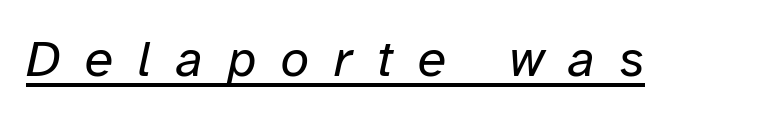
{"italic": "yes", "lean": "right", "slant_degrees": 12, "bold": "no", "weight": "regular", "width": "normal", "stroke_contrast": "low", "x_height": "medium", "monospaced": "no", "underline": "yes", "letter_spacing": "wide", "letter_spacing_em": 0.47, "glyph_px": 52}
